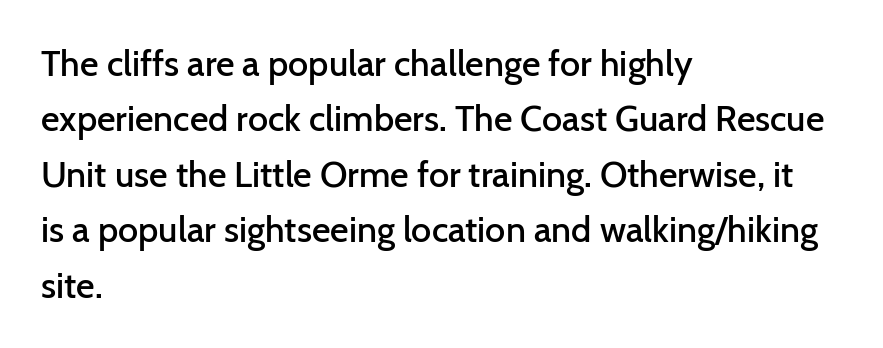
Is there much room between lines? A standard amount, neither cramped nor airy. Nobody drew a line under any word here. The designer went with a sans here, leaving each stem footless. The gaps between neighbouring characters are ordinary and unremarkable. The face used here is proportionally spaced, like ordinary book or web type. Horizontally, the lines are justified to the leading edge only.
